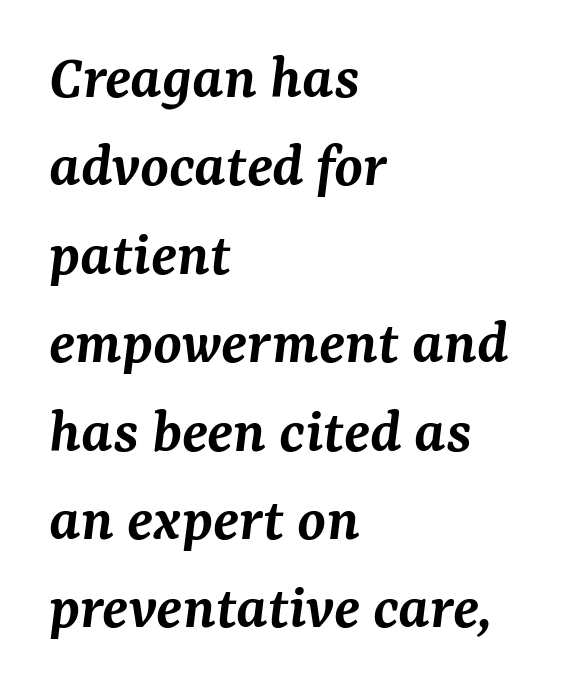
This sample uses a serif face. The paragraph shown leans on its left margin. Spacing verdict: proportional, widths tailored to each character. Does the weight exceed regular? Yes, but only to semibold. The rendering keeps characters at their native spacing.
